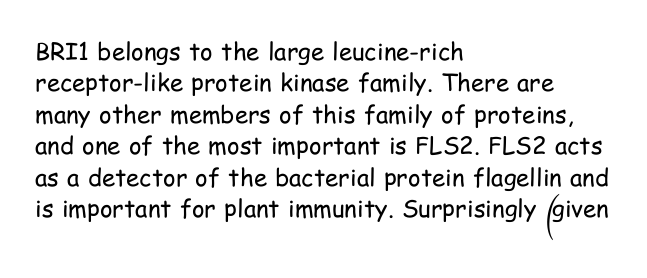
What stands out about the letter spacing? Nothing — it is the standard amount. Unmarked baselines from the first word to the last. The rendering anchors every line to the left-hand side. Regarding leading, the lines here are spaced in the standard way. Compared with a typical body face, this is equally light or lighter still. In terms of posture, this sample is upright.
